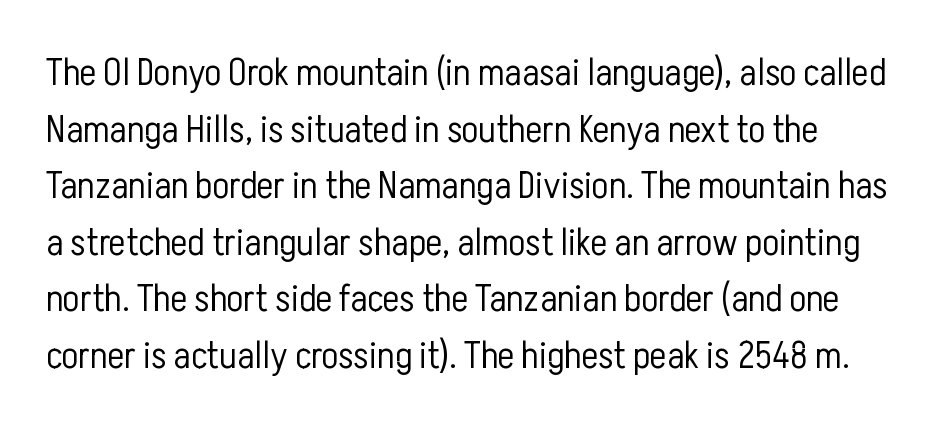
These lines are composed in type without serifs. No letter is thick-stroked: the sample isn't bold. Each letter keeps its own natural width here, so spacing adapts to shape. Does the lettering tilt? It doesn't — this is upright.
